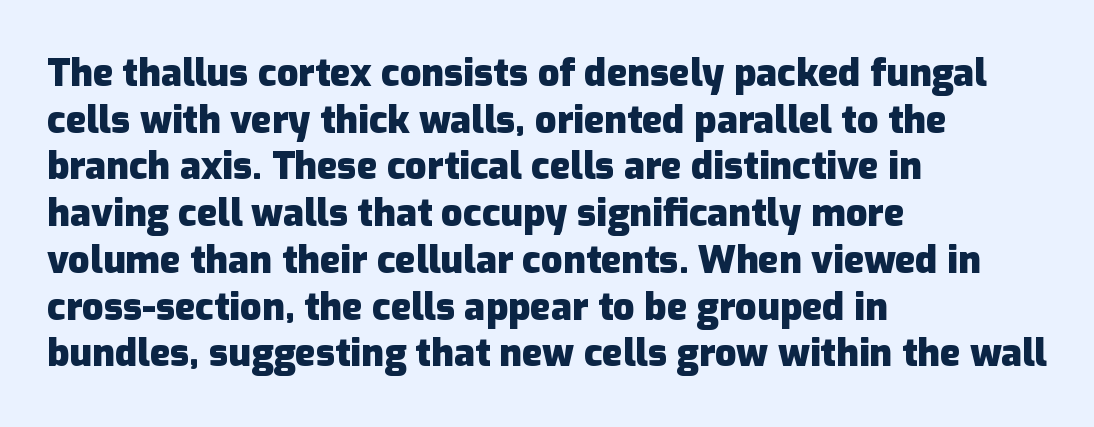
The image shows 38 px heavy sans-serif type, upright; set left-aligned, line spacing 1.23x, normal letter spacing, not underlined; low stroke contrast and a medium x-height.
